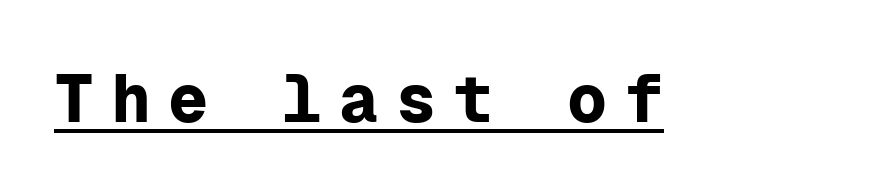
{"serif": "no", "italic": "no", "bold": "yes", "weight": "bold", "width": "normal", "stroke_contrast": "low", "x_height": "medium", "monospaced": "yes", "underline": "yes", "letter_spacing": "wide", "letter_spacing_em": 0.25, "glyph_px": 67}
